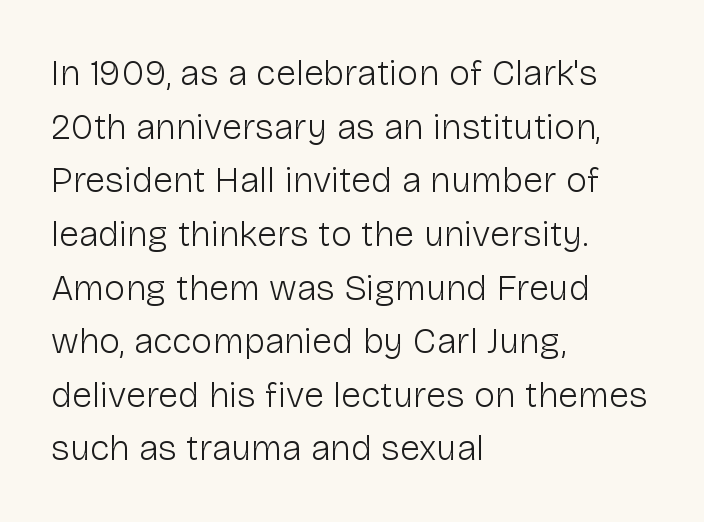
Q: Is the text bold? A: No.
Q: Is the text italic (slanted)? A: No, it is upright.
Q: Is the typeface a serif or a sans-serif typeface? A: Sans-serif.
Q: Is the text underlined? A: No.
Q: How is the paragraph aligned? A: Left-aligned.
Q: Is the spacing between letters normal or unusually wide? A: Normal.
Q: Is the spacing between lines tight, normal or loose? A: Normal.
Q: Width (condensed, normal, or wide)? A: Normal.
Q: Stroke contrast? A: Low.
Q: x-height? A: Medium.
Q: Monospaced? A: No.
